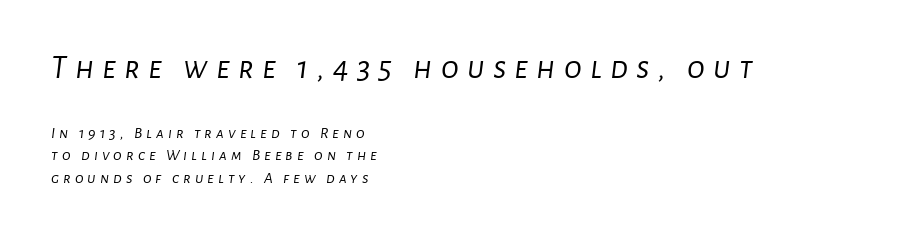
Q: Is the text bold? A: No.
Q: Is the text italic (slanted)? A: Yes, it leans right by about 7 degrees.
Q: Is the text underlined? A: No.
Q: How is the paragraph aligned? A: Left-aligned.
Q: Is the spacing between letters normal or unusually wide? A: Unusually wide.
Q: Is the spacing between lines tight, normal or loose? A: Normal.
Q: Which block of text is set in a larger size, the first (top) or the second (bottom)? A: The first (top) one.
Q: Width (condensed, normal, or wide)? A: Normal.
Q: Stroke contrast? A: Low.
Q: x-height? A: Medium.
Q: Monospaced? A: No.
